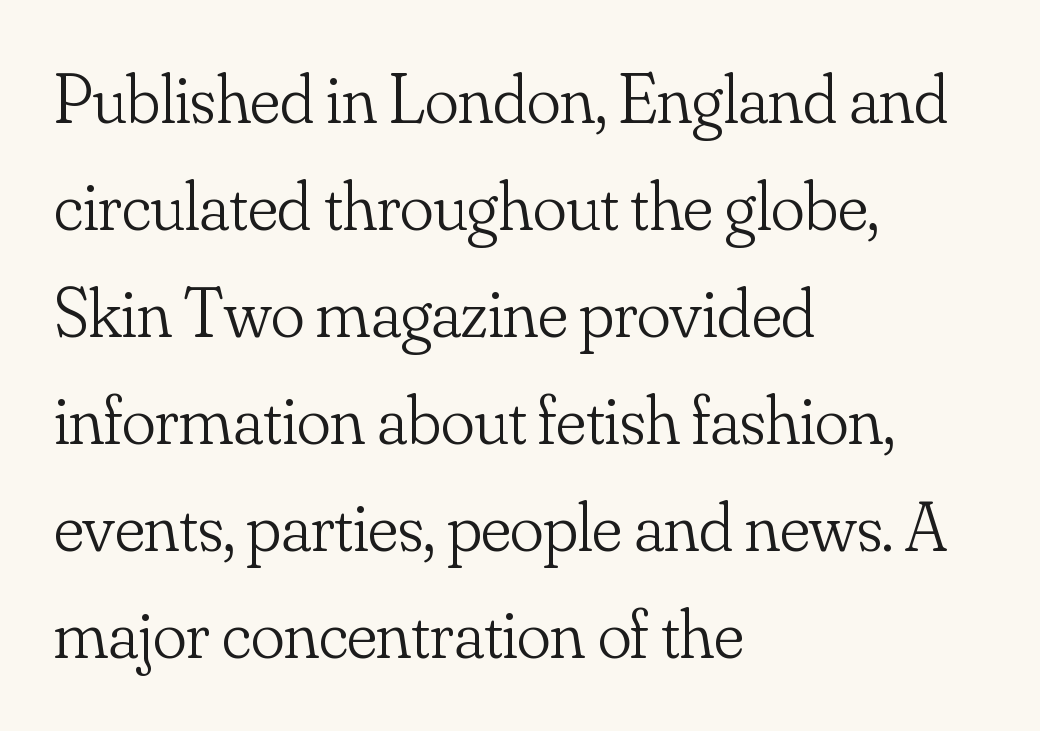
{"serif": "yes", "italic": "no", "bold": "no", "weight": "light", "width": "normal", "stroke_contrast": "low", "x_height": "small", "monospaced": "no", "underline": "no", "align": "left", "line_spacing": "normal", "line_spacing_ratio": 1.53, "letter_spacing": "normal", "letter_spacing_em": 0.0, "glyph_px": 70}
